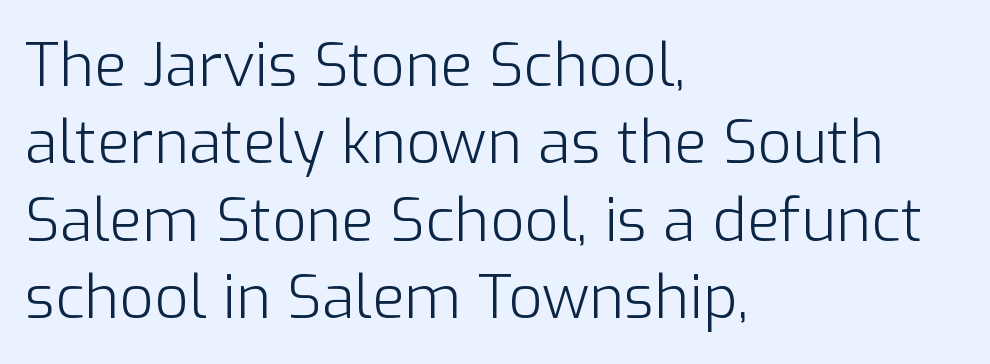
Q: Is the text bold? A: No.
Q: Is the text italic (slanted)? A: No, it is upright.
Q: Is the typeface a serif or a sans-serif typeface? A: Sans-serif.
Q: Is the text underlined? A: No.
Q: How is the paragraph aligned? A: Left-aligned.
Q: Is the spacing between letters normal or unusually wide? A: Normal.
Q: Is the spacing between lines tight, normal or loose? A: Normal.
Q: Width (condensed, normal, or wide)? A: Normal.
Q: Stroke contrast? A: Low.
Q: x-height? A: Medium.
Q: Monospaced? A: No.
